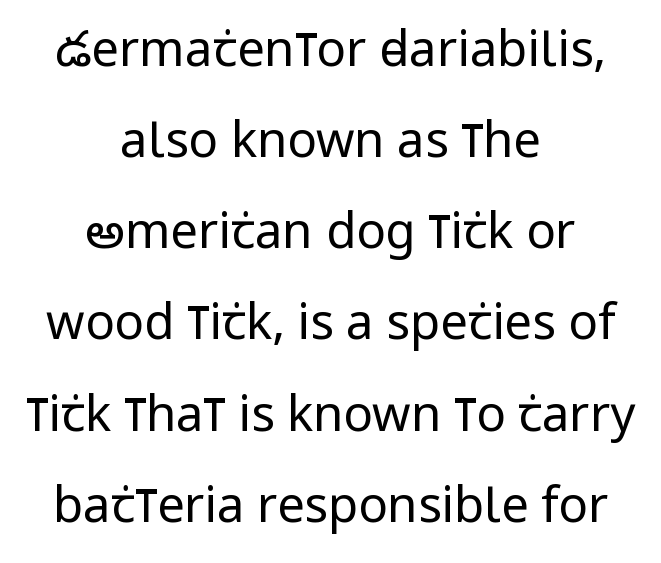
Q: Is the text bold? A: No.
Q: Is the text italic (slanted)? A: No, it is upright.
Q: Is the typeface a serif or a sans-serif typeface? A: Sans-serif.
Q: Is the text underlined? A: No.
Q: How is the paragraph aligned? A: Centered.
Q: Is the spacing between letters normal or unusually wide? A: Normal.
Q: Width (condensed, normal, or wide)? A: Condensed.
Q: Stroke contrast? A: Low.
Q: x-height? A: Large.
Q: Monospaced? A: No.
